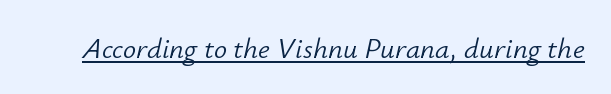
The face used here has a pronounced slope to its letters. The glyphs are accompanied by a horizontal stroke just below them. Proportional: the letters do not fall into vertical columns. Does extra space separate the letters? No, they use regular spacing. Ink coverage per letter is moderate at most.
